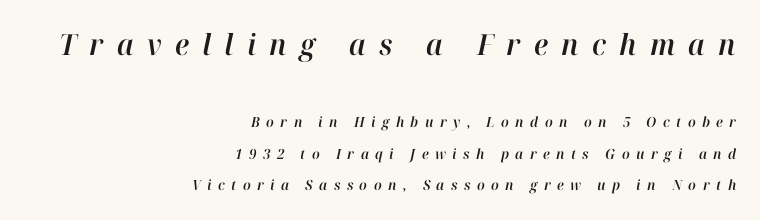
Q: Is the text italic (slanted)? A: Yes, it leans right by about 12 degrees.
Q: Is the text underlined? A: No.
Q: How is the paragraph aligned? A: Right-aligned.
Q: Is the spacing between letters normal or unusually wide? A: Unusually wide.
Q: Is the spacing between lines tight, normal or loose? A: Loose.
Q: Which block of text is set in a larger size, the first (top) or the second (bottom)? A: The first (top) one.
Q: Width (condensed, normal, or wide)? A: Normal.
Q: Stroke contrast? A: High.
Q: x-height? A: Medium.
Q: Monospaced? A: No.
